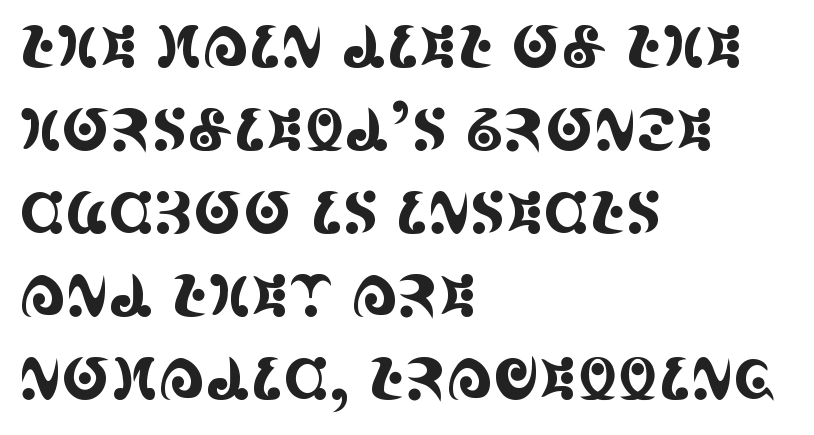
{"serif": "yes", "italic": "no", "width": "condensed", "x_height": "large", "monospaced": "no", "underline": "no", "align": "left", "line_spacing": "normal", "line_spacing_ratio": 1.43, "letter_spacing": "normal", "letter_spacing_em": 0.0, "glyph_px": 58}
